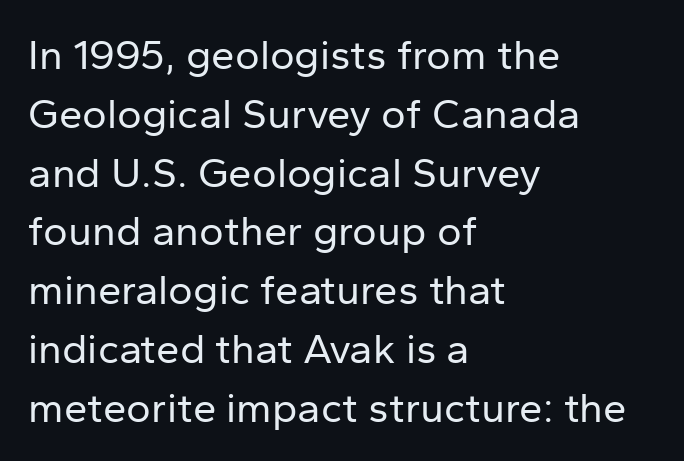
Q: Is the text bold? A: No.
Q: Is the text italic (slanted)? A: No, it is upright.
Q: Is the typeface a serif or a sans-serif typeface? A: Sans-serif.
Q: Is the text underlined? A: No.
Q: How is the paragraph aligned? A: Left-aligned.
Q: Is the spacing between letters normal or unusually wide? A: Normal.
Q: Is the spacing between lines tight, normal or loose? A: Normal.
Q: Width (condensed, normal, or wide)? A: Normal.
Q: Stroke contrast? A: Low.
Q: x-height? A: Medium.
Q: Monospaced? A: No.
